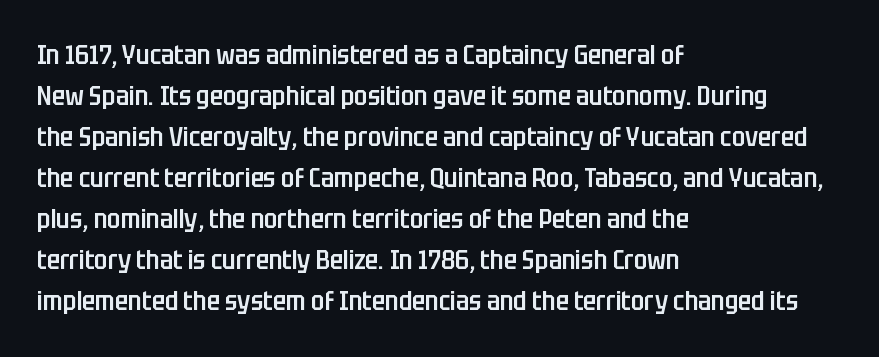
{"italic": "no", "bold": "semi", "underline": "no", "align": "left", "line_spacing": "normal", "line_spacing_ratio": 1.52, "letter_spacing": "normal", "letter_spacing_em": 0.0, "glyph_px": 27}
